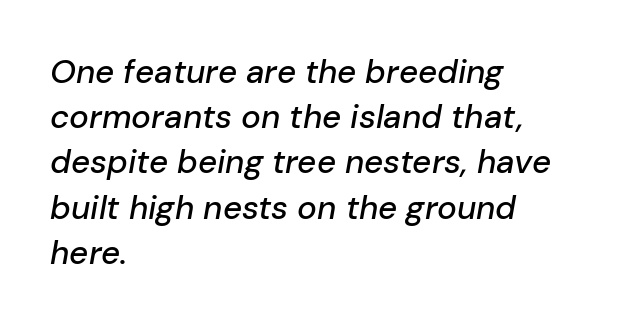
Q: Is the text italic (slanted)? A: Yes, it leans right by about 10 degrees.
Q: Is the text underlined? A: No.
Q: How is the paragraph aligned? A: Left-aligned.
Q: Is the spacing between letters normal or unusually wide? A: Normal.
Q: Is the spacing between lines tight, normal or loose? A: Normal.
Q: Width (condensed, normal, or wide)? A: Normal.
Q: Stroke contrast? A: Low.
Q: x-height? A: Medium.
Q: Monospaced? A: No.
